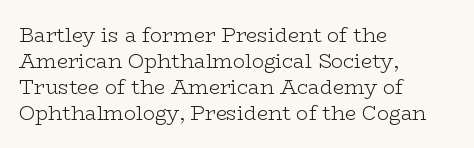
{"italic": "no", "bold": "no", "underline": "no", "align": "left", "line_spacing": "normal", "line_spacing_ratio": 1.3, "letter_spacing": "normal", "letter_spacing_em": 0.0, "glyph_px": 20}
